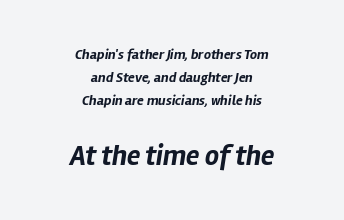
Q: Is the text bold? A: Yes.
Q: Is the text italic (slanted)? A: Yes, it leans right by about 12 degrees.
Q: Is the text underlined? A: No.
Q: How is the paragraph aligned? A: Centered.
Q: Is the spacing between letters normal or unusually wide? A: Normal.
Q: Is the spacing between lines tight, normal or loose? A: Normal.
Q: Which block of text is set in a larger size, the first (top) or the second (bottom)? A: The second (bottom) one.
Q: Width (condensed, normal, or wide)? A: Normal.
Q: Stroke contrast? A: Low.
Q: x-height? A: Medium.
Q: Monospaced? A: No.
